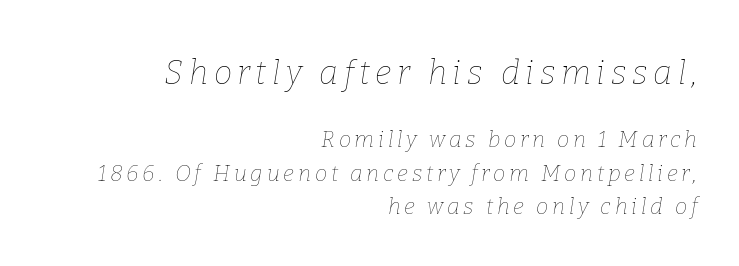
Character widths vary here, with narrow letters taking less room than wide ones. Looking at the ascenders, they clearly lean. The upper block of text is set noticeably larger than the block beneath it. These lines stack with their right ends in a neat column. Interline gaps are of average width in this sample.
